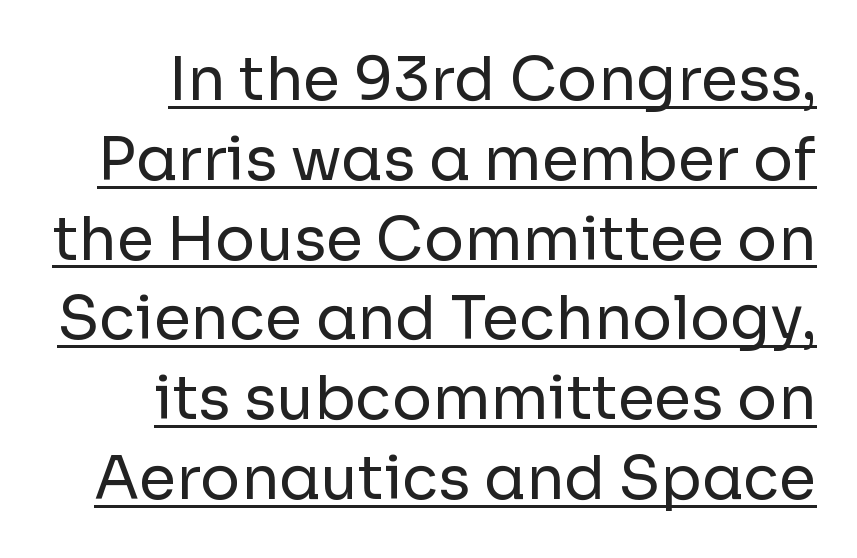
{"serif": "no", "italic": "no", "bold": "no", "weight": "regular", "width": "normal", "stroke_contrast": "low", "x_height": "medium", "monospaced": "no", "underline": "yes", "line_spacing": "normal", "line_spacing_ratio": 1.33, "letter_spacing": "normal", "letter_spacing_em": 0.0, "glyph_px": 60}
